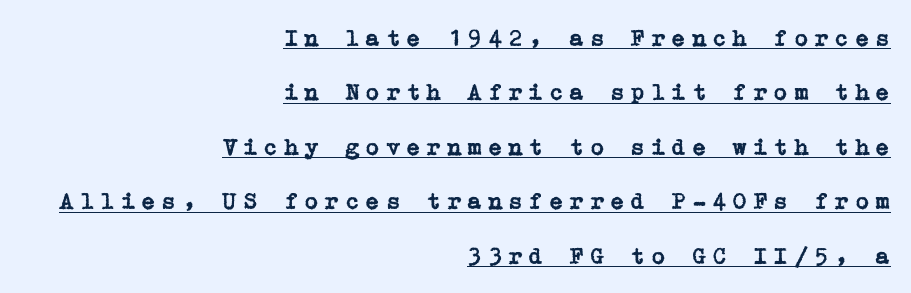
The image shows 24 px text type, upright; set right-aligned, loose line spacing (2.27x), unusually wide letter spacing (+0.23 em), underlined.
